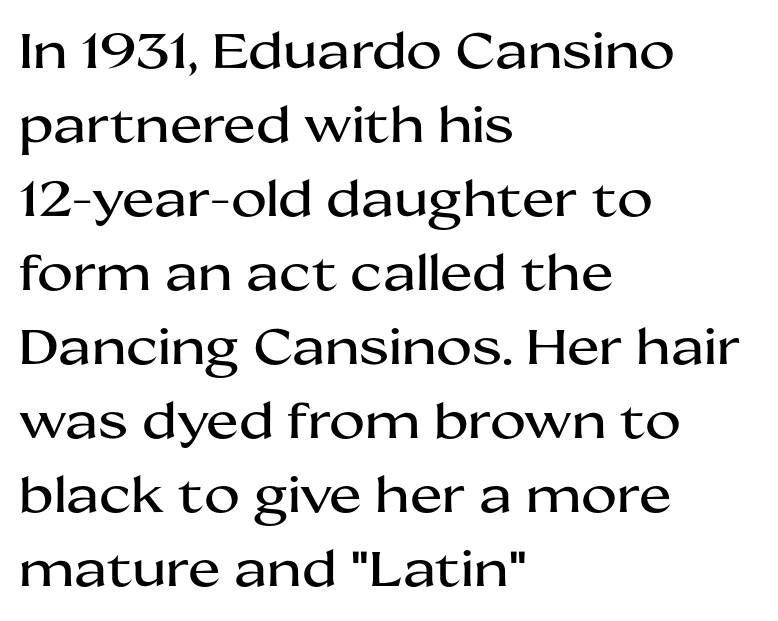
Q: Is the text italic (slanted)? A: No, it is upright.
Q: Is the text underlined? A: No.
Q: How is the paragraph aligned? A: Left-aligned.
Q: Is the spacing between letters normal or unusually wide? A: Normal.
Q: Is the spacing between lines tight, normal or loose? A: Normal.
Q: Width (condensed, normal, or wide)? A: Wide.
Q: Stroke contrast? A: Medium.
Q: x-height? A: Medium.
Q: Monospaced? A: No.
